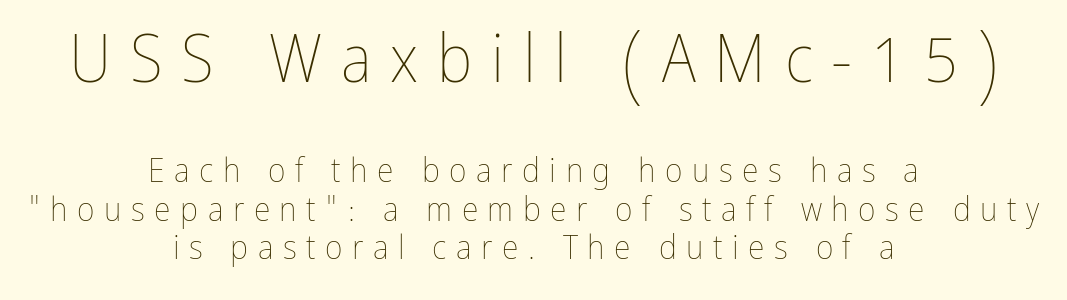
Every character sits straight up, as roman type does. Visually the block forms a symmetrical silhouette, jagged on both flanks. Each new line begins almost immediately beneath the previous one. Caption: upper text group enlarged, lower text group reduced.
